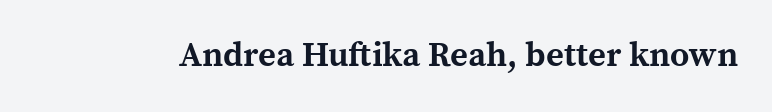
{"serif": "yes", "italic": "no", "bold": "yes", "weight": "bold", "width": "normal", "x_height": "medium", "monospaced": "no", "underline": "no", "letter_spacing": "normal", "letter_spacing_em": 0.0, "glyph_px": 34}
